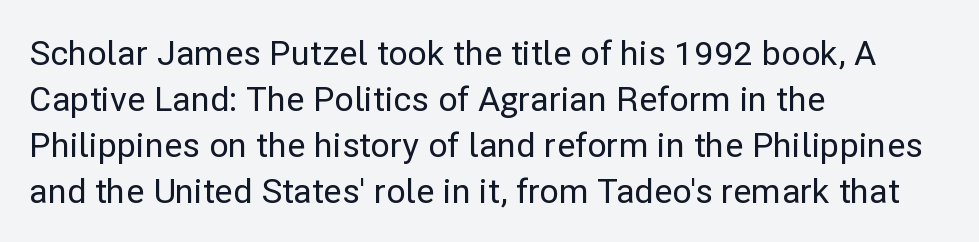
The image shows 34 px sans-serif type, upright; set left-aligned, normal line spacing (1.35x), normal letter spacing, not underlined; low stroke contrast and a medium x-height.
